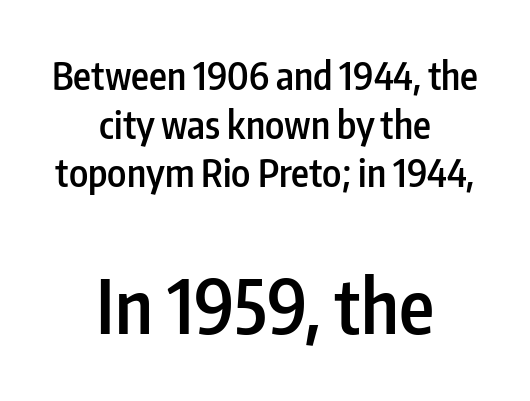
Q: Is the text bold? A: Semi-bold.
Q: Is the text italic (slanted)? A: No, it is upright.
Q: Is the typeface a serif or a sans-serif typeface? A: Sans-serif.
Q: Is the text underlined? A: No.
Q: How is the paragraph aligned? A: Centered.
Q: Is the spacing between letters normal or unusually wide? A: Normal.
Q: Is the spacing between lines tight, normal or loose? A: Normal.
Q: Which block of text is set in a larger size, the first (top) or the second (bottom)? A: The second (bottom) one.
Q: Width (condensed, normal, or wide)? A: Condensed.
Q: Stroke contrast? A: Low.
Q: x-height? A: Medium.
Q: Monospaced? A: No.
